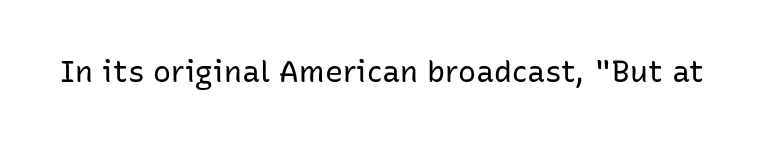
Nope, not italic — everything's standing straight. No letter is thick-stroked: the sample isn't bold. Plain, unruled lines of type. I'd call this a sans setting — the letters go barefoot. Here the designer chose a conventional face with non-uniform glyph widths. The tracking reads as untouched default to a designer's eye.
